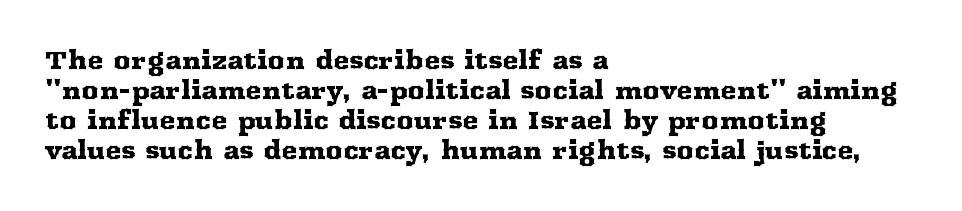
Q: Is the text italic (slanted)? A: No, it is upright.
Q: Is the text underlined? A: No.
Q: How is the paragraph aligned? A: Left-aligned.
Q: Is the spacing between letters normal or unusually wide? A: Normal.
Q: Is the spacing between lines tight, normal or loose? A: Normal.
